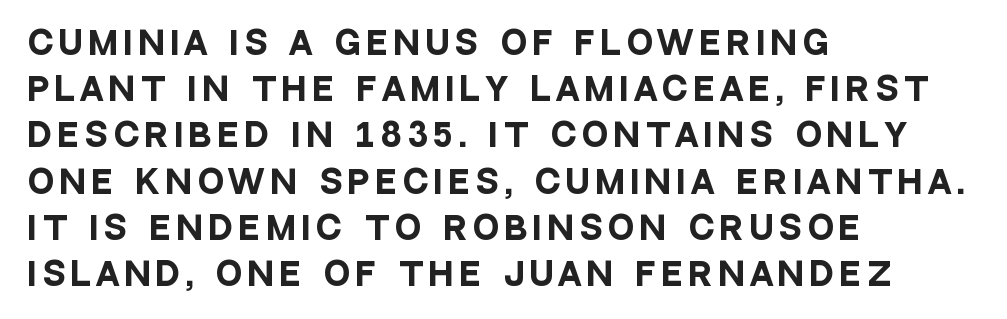
{"serif": "no", "italic": "no", "bold": "yes", "weight": "heavy", "width": "condensed", "stroke_contrast": "low", "x_height": "large", "monospaced": "no", "underline": "no", "align": "left", "line_spacing": "normal", "line_spacing_ratio": 1.49, "letter_spacing": "wide", "letter_spacing_em": 0.21, "glyph_px": 31}
